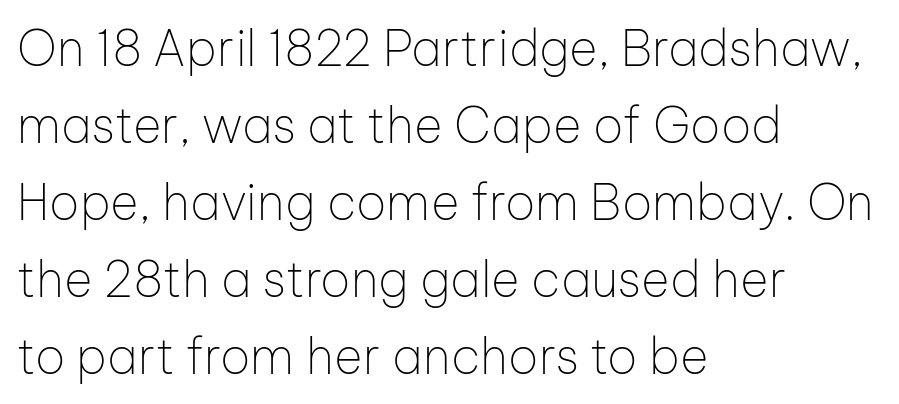
Q: Is the text bold? A: No.
Q: Is the text italic (slanted)? A: No, it is upright.
Q: Is the typeface a serif or a sans-serif typeface? A: Sans-serif.
Q: Is the text underlined? A: No.
Q: How is the paragraph aligned? A: Left-aligned.
Q: Is the spacing between letters normal or unusually wide? A: Normal.
Q: Is the spacing between lines tight, normal or loose? A: Normal.
Q: Width (condensed, normal, or wide)? A: Normal.
Q: Stroke contrast? A: Low.
Q: x-height? A: Medium.
Q: Monospaced? A: No.
